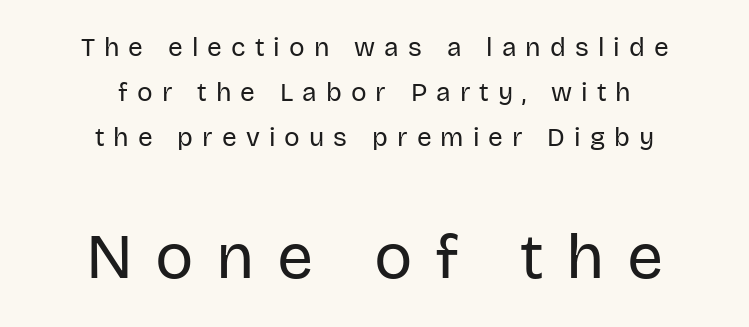
{"serif": "no", "italic": "no", "bold": "no", "weight": "regular", "width": "normal", "stroke_contrast": "low", "x_height": "large", "monospaced": "no", "underline": "no", "align": "center", "line_spacing_ratio": 1.74, "letter_spacing": "wide", "letter_spacing_em": 0.35, "larger_block": "second", "size_ratio": 2.46, "glyph_px": 64}
